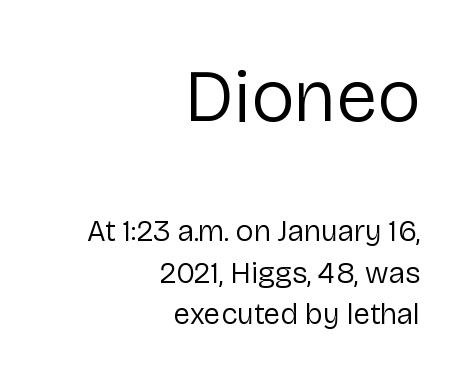
The image shows 74 px regular-weight sans-serif type, upright; set right-aligned, normal line spacing (1.38x), normal letter spacing, not underlined; the first (top) block is 2.47x larger; low stroke contrast and a medium x-height.
